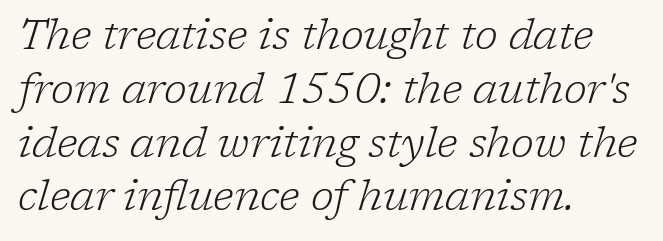
The image shows 42 px light serif type, italic (leaning right); set left-aligned, normal line spacing (1.28x), normal letter spacing, not underlined; low stroke contrast and a medium x-height.
